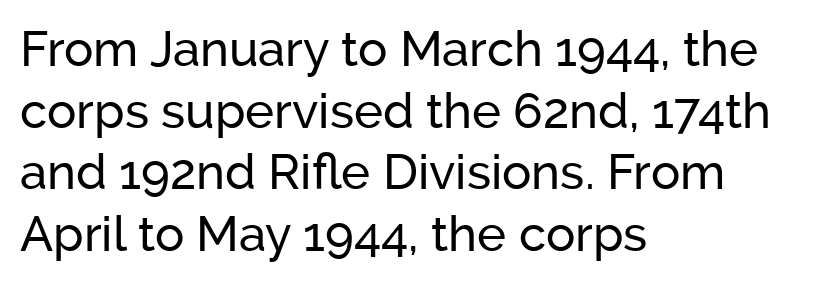
Q: Is the text italic (slanted)? A: No, it is upright.
Q: Is the typeface a serif or a sans-serif typeface? A: Sans-serif.
Q: Is the text underlined? A: No.
Q: How is the paragraph aligned? A: Left-aligned.
Q: Is the spacing between letters normal or unusually wide? A: Normal.
Q: Is the spacing between lines tight, normal or loose? A: Normal.
Q: Width (condensed, normal, or wide)? A: Normal.
Q: Stroke contrast? A: Low.
Q: x-height? A: Medium.
Q: Monospaced? A: No.
